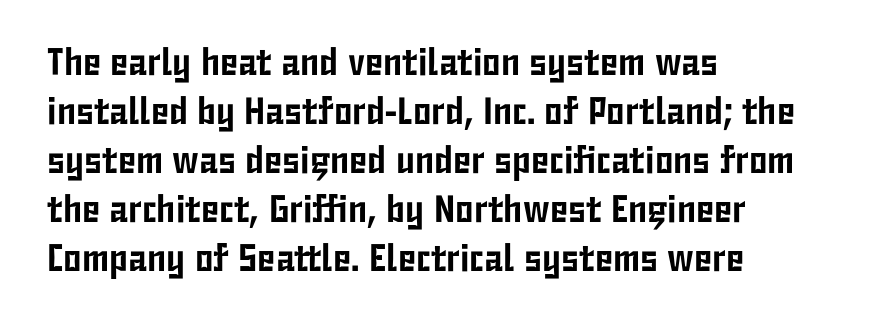
The image shows 38 px condensed sans-serif type, upright; set left-aligned, normal line spacing (1.29x), normal letter spacing, not underlined; low stroke contrast and a medium x-height.
